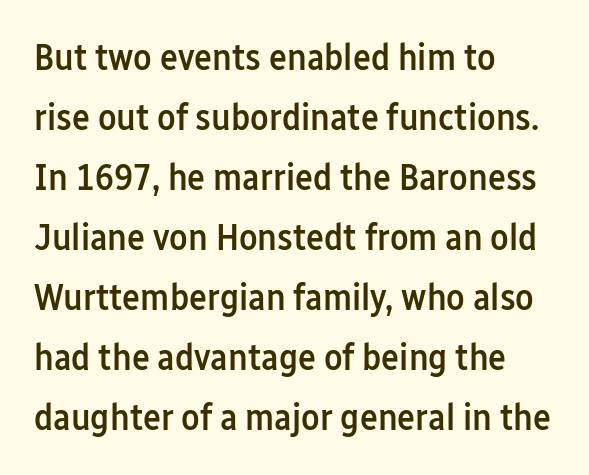
The letters carry no serifs — their stems end cleanly without finishing strokes. One glance says typical: line gaps are just what's usual. Moderately thickened strokes mark this as semibold type. If you drew a ruler down the left edge, every line would touch it. Quick note: not italic, upright. The gap between lines stays unmarked.
